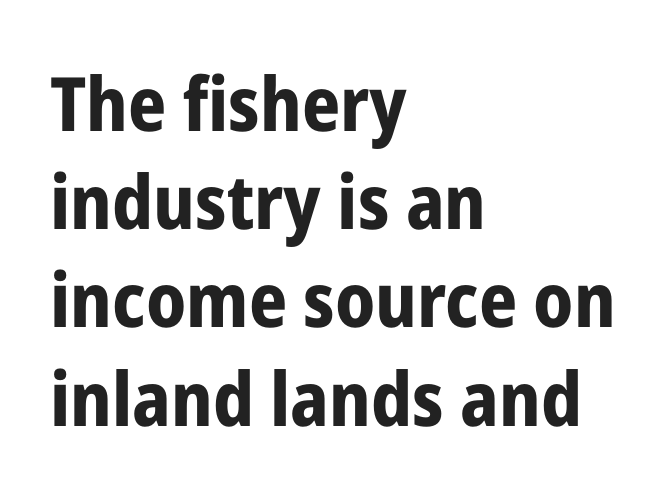
The image shows 75 px bold, condensed sans-serif type, upright; set left-aligned, normal line spacing (1.31x), normal letter spacing, not underlined; low stroke contrast and a medium x-height.
